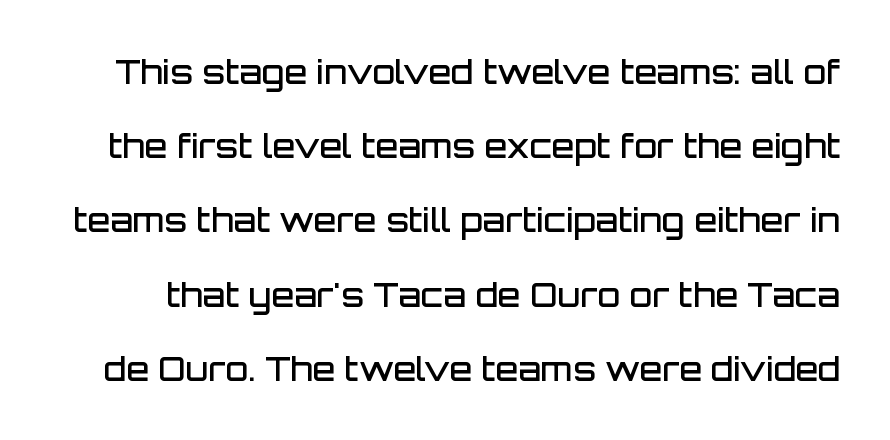
{"serif": "no", "italic": "no", "bold": "semi", "weight": "semibold", "width": "normal", "stroke_contrast": "low", "x_height": "large", "monospaced": "no", "underline": "no", "line_spacing": "loose", "line_spacing_ratio": 2.25, "letter_spacing": "normal", "letter_spacing_em": 0.0, "glyph_px": 33}
